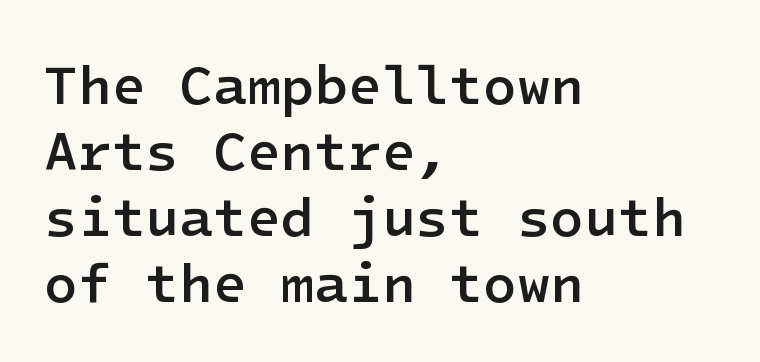
Q: Is the text bold? A: Semi-bold.
Q: Is the text italic (slanted)? A: No, it is upright.
Q: Is the typeface a serif or a sans-serif typeface? A: Sans-serif.
Q: Is the text underlined? A: No.
Q: How is the paragraph aligned? A: Left-aligned.
Q: Is the spacing between letters normal or unusually wide? A: Normal.
Q: Width (condensed, normal, or wide)? A: Normal.
Q: Stroke contrast? A: Low.
Q: x-height? A: Medium.
